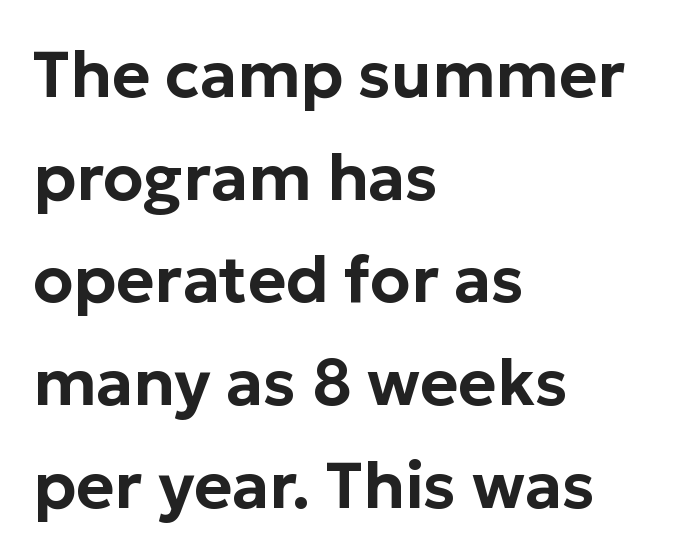
Is the letter spacing exaggerated? No — it looks like the ordinary default. This sample is left-justified, so line endings fall wherever the words run out. Has an underline been added? It has not. Looks like regular typesetting: each glyph gets only the width it needs. Posture: vertical. Vertically, the passage feels balanced, rows spaced as you'd expect.
